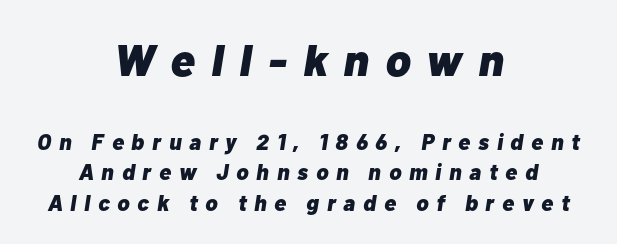
Q: Is the text bold? A: Yes.
Q: Is the text italic (slanted)? A: Yes, it leans right by about 10 degrees.
Q: Is the text underlined? A: No.
Q: How is the paragraph aligned? A: Centered.
Q: Is the spacing between letters normal or unusually wide? A: Unusually wide.
Q: Is the spacing between lines tight, normal or loose? A: Normal.
Q: Which block of text is set in a larger size, the first (top) or the second (bottom)? A: The first (top) one.
Q: Width (condensed, normal, or wide)? A: Normal.
Q: Stroke contrast? A: Low.
Q: x-height? A: Medium.
Q: Monospaced? A: No.
